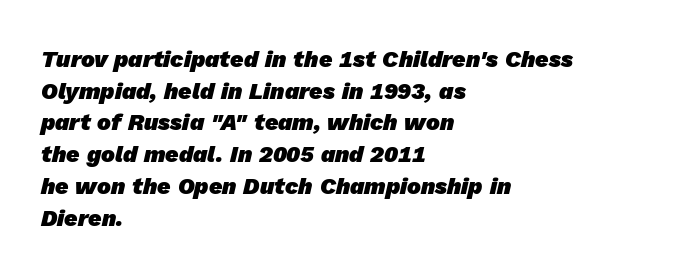
The image shows 23 px bold type; set left-aligned, normal line spacing (1.38x), normal letter spacing, not underlined.
